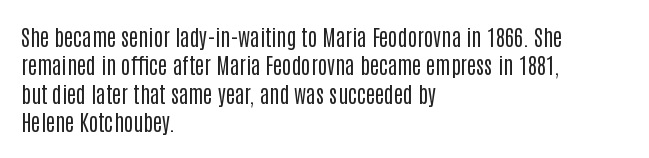
{"italic": "no", "bold": "no", "underline": "no", "align": "left", "line_spacing": "normal", "line_spacing_ratio": 1.29, "letter_spacing": "normal", "letter_spacing_em": 0.0, "glyph_px": 22}
